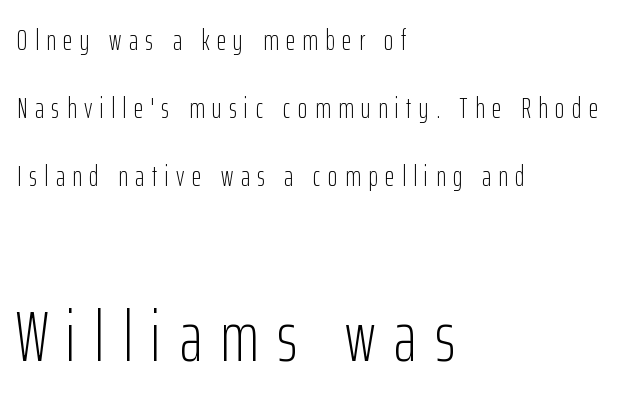
{"serif": "no", "italic": "no", "bold": "no", "weight": "light", "width": "condensed", "stroke_contrast": "low", "x_height": "medium", "monospaced": "no", "underline": "no", "align": "left", "line_spacing": "loose", "line_spacing_ratio": 2.35, "letter_spacing": "wide", "letter_spacing_em": 0.26, "larger_block": "second", "size_ratio": 2.48, "glyph_px": 72}
